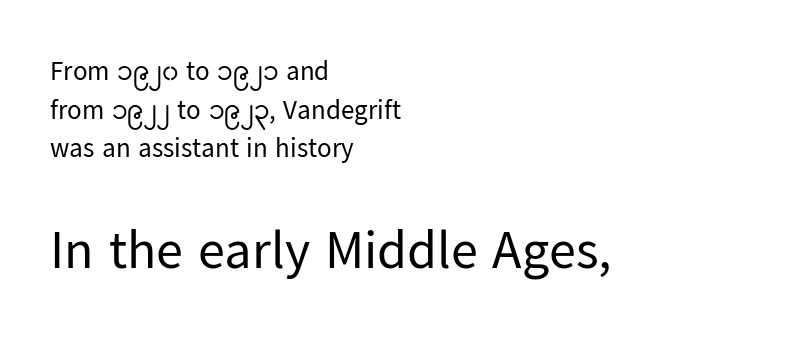
Stems and bowls with no extra thickness — not bold. Italic: no, the glyphs are upright roman. Has an underline been added? It has not. The face used here appears at its bigger size in the lower chunk. Casual observation: everything's shoved over to the left.
